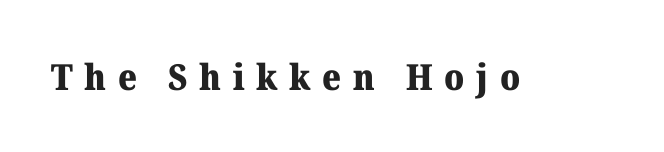
The image shows 36 px heavy serif type, upright; set unusually wide letter spacing (+0.32 em), not underlined; medium stroke contrast and a medium x-height.
